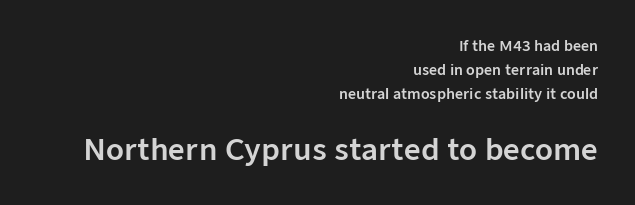
Q: Is the text italic (slanted)? A: No, it is upright.
Q: Is the typeface a serif or a sans-serif typeface? A: Sans-serif.
Q: Is the text underlined? A: No.
Q: How is the paragraph aligned? A: Right-aligned.
Q: Is the spacing between letters normal or unusually wide? A: Normal.
Q: Which block of text is set in a larger size, the first (top) or the second (bottom)? A: The second (bottom) one.
Q: Width (condensed, normal, or wide)? A: Normal.
Q: Stroke contrast? A: Low.
Q: x-height? A: Medium.
Q: Monospaced? A: No.
